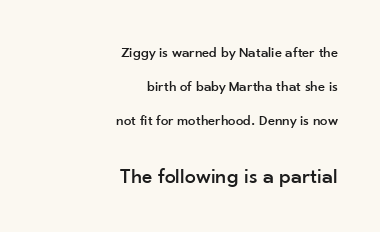
{"italic": "no", "underline": "no", "align": "right", "line_spacing": "loose", "line_spacing_ratio": 2.28, "letter_spacing": "normal", "letter_spacing_em": 0.0, "larger_block": "second", "size_ratio": 1.47, "glyph_px": 22}
